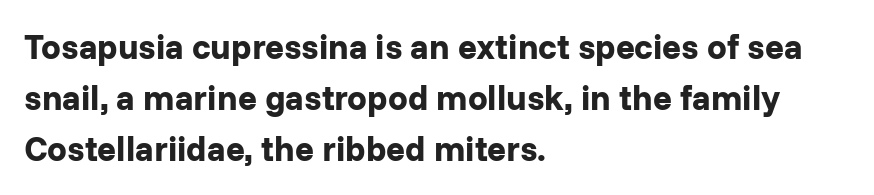
The image shows 35 px bold sans-serif type, upright; set left-aligned, normal line spacing (1.46x), normal letter spacing, not underlined; low stroke contrast and a medium x-height.
